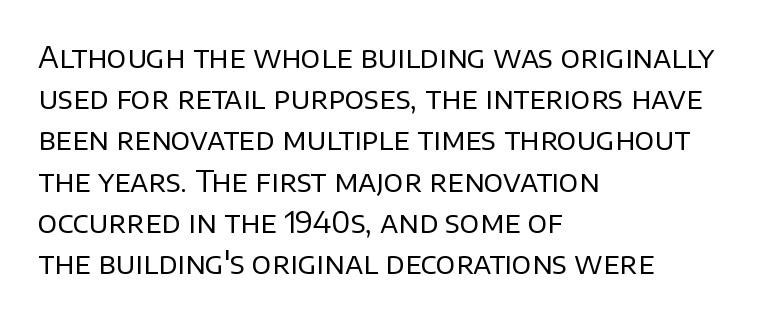
Q: Is the text bold? A: No.
Q: Is the text italic (slanted)? A: No, it is upright.
Q: Is the typeface a serif or a sans-serif typeface? A: Sans-serif.
Q: Is the text underlined? A: No.
Q: How is the paragraph aligned? A: Left-aligned.
Q: Is the spacing between letters normal or unusually wide? A: Normal.
Q: Is the spacing between lines tight, normal or loose? A: Normal.
Q: Width (condensed, normal, or wide)? A: Normal.
Q: Stroke contrast? A: Low.
Q: x-height? A: Large.
Q: Monospaced? A: No.
